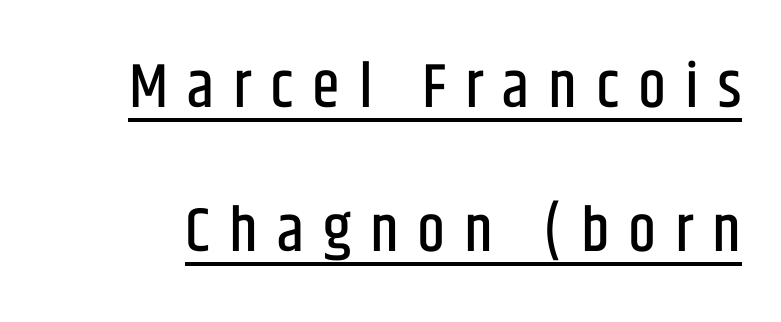
This sample uses expanded letter spacing, leaving extra air between glyphs. Baseline-to-baseline distance is far greater than the letter height. Observe the absence of serifs on each vertical stroke in this sample. Is there any slant? The stems are plumb. The specimen includes a rule beneath the text block's lines.
